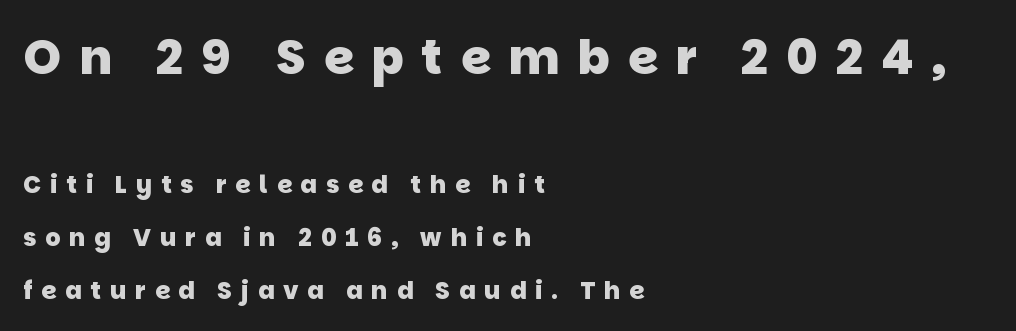
{"serif": "no", "bold": "yes", "weight": "heavy", "width": "normal", "stroke_contrast": "low", "x_height": "large", "monospaced": "no", "underline": "no", "align": "left", "line_spacing": "loose", "line_spacing_ratio": 2.2, "letter_spacing": "wide", "letter_spacing_em": 0.37, "larger_block": "first", "size_ratio": 2.0, "glyph_px": 48}
